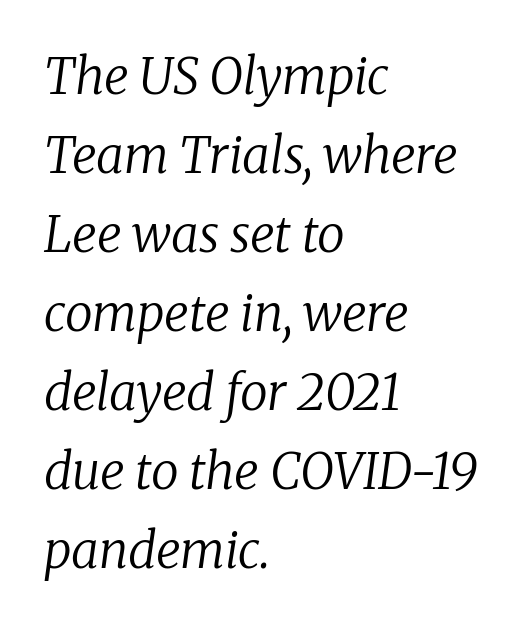
{"serif": "yes", "italic": "yes", "lean": "right", "slant_degrees": 8, "bold": "no", "weight": "regular", "width": "normal", "stroke_contrast": "low", "x_height": "medium", "monospaced": "no", "underline": "no", "align": "left", "line_spacing": "normal", "line_spacing_ratio": 1.58, "letter_spacing": "normal", "letter_spacing_em": 0.0, "glyph_px": 50}
